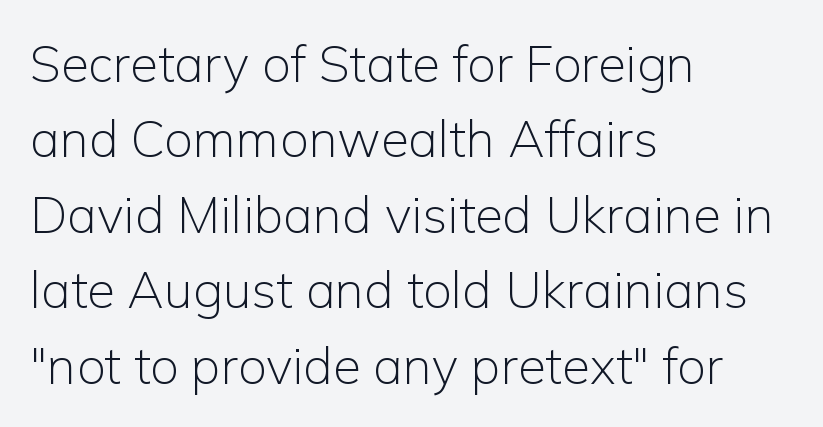
Q: Is the text bold? A: No.
Q: Is the text italic (slanted)? A: No, it is upright.
Q: Is the typeface a serif or a sans-serif typeface? A: Sans-serif.
Q: Is the text underlined? A: No.
Q: How is the paragraph aligned? A: Left-aligned.
Q: Is the spacing between letters normal or unusually wide? A: Normal.
Q: Is the spacing between lines tight, normal or loose? A: Normal.
Q: Width (condensed, normal, or wide)? A: Normal.
Q: Stroke contrast? A: Low.
Q: x-height? A: Medium.
Q: Monospaced? A: No.
